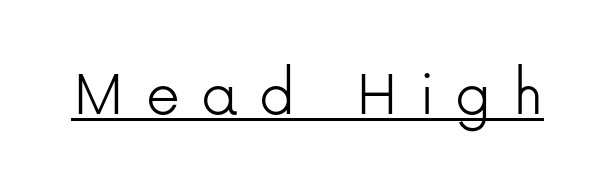
Is the stroke heavy? The answer is a plain regular-or-lighter. Spacing verdict: proportional, widths tailored to each character. The typography opts for an upright posture over an oblique one. Unlike a traditional serif, this face leaves its strokes unadorned. Loose tracking; the words dissolve into strings of separated letters.
